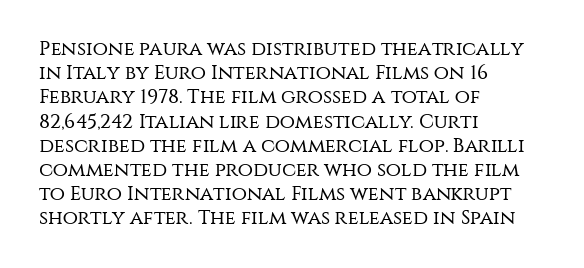
The image shows 20 px text type, upright; set left-aligned, line spacing 1.21x, normal letter spacing, not underlined.
